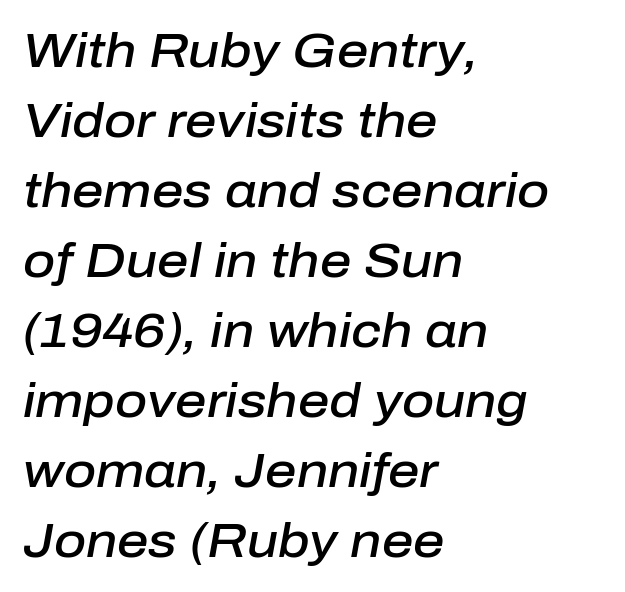
The image shows 49 px semibold type, italic (leaning right); set left-aligned, normal line spacing (1.43x), normal letter spacing, not underlined; low stroke contrast and a medium x-height.
